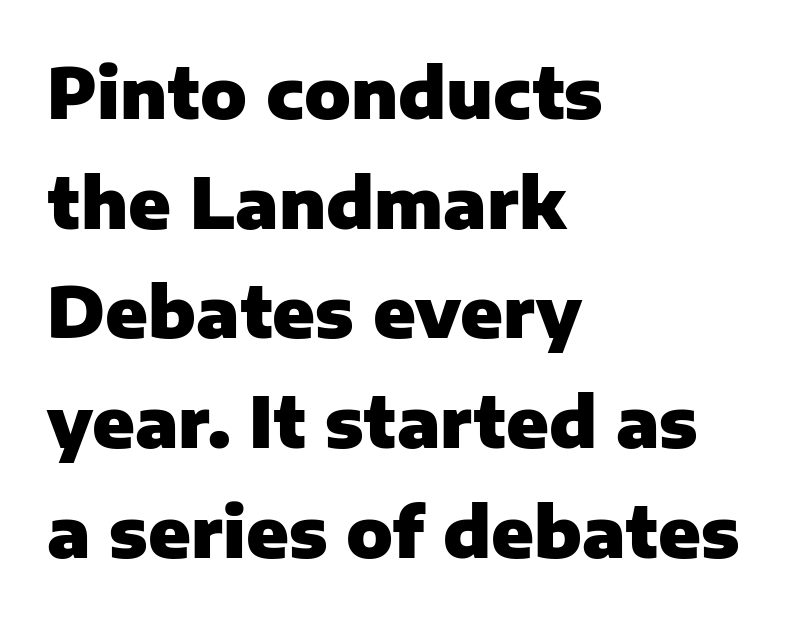
Q: Is the text bold? A: Yes.
Q: Is the text italic (slanted)? A: No, it is upright.
Q: Is the typeface a serif or a sans-serif typeface? A: Sans-serif.
Q: Is the text underlined? A: No.
Q: How is the paragraph aligned? A: Left-aligned.
Q: Is the spacing between letters normal or unusually wide? A: Normal.
Q: Is the spacing between lines tight, normal or loose? A: Normal.
Q: Width (condensed, normal, or wide)? A: Normal.
Q: Stroke contrast? A: Low.
Q: x-height? A: Medium.
Q: Monospaced? A: No.
